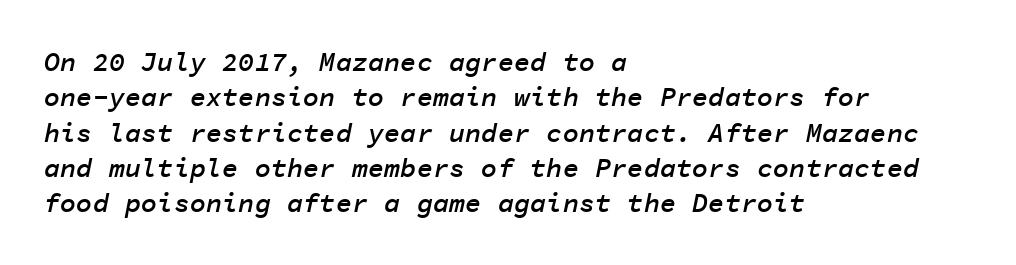
{"italic": "yes", "lean": "right", "slant_degrees": 11, "bold": "semi", "underline": "no", "align": "left", "line_spacing": "normal", "line_spacing_ratio": 1.31, "letter_spacing": "normal", "letter_spacing_em": 0.0, "glyph_px": 27}
